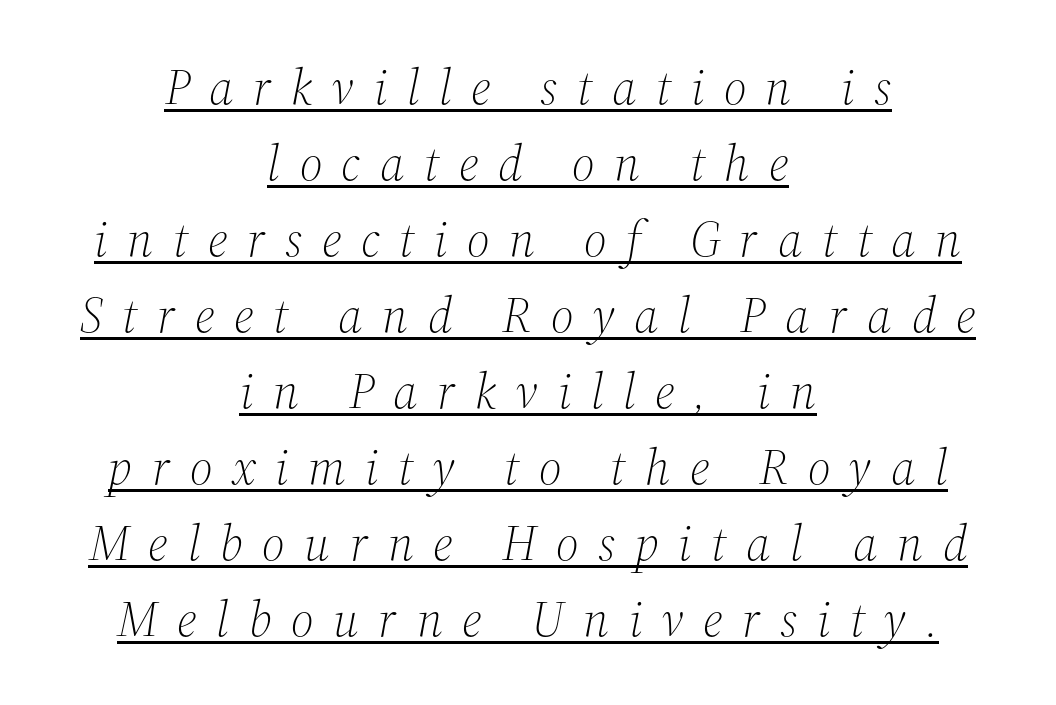
Q: Is the text bold? A: No.
Q: Is the text italic (slanted)? A: Yes, it leans right by about 12 degrees.
Q: Is the typeface a serif or a sans-serif typeface? A: Serif.
Q: Is the text underlined? A: Yes.
Q: How is the paragraph aligned? A: Centered.
Q: Is the spacing between letters normal or unusually wide? A: Unusually wide.
Q: Is the spacing between lines tight, normal or loose? A: Normal.
Q: Width (condensed, normal, or wide)? A: Normal.
Q: Stroke contrast? A: Medium.
Q: x-height? A: Medium.
Q: Monospaced? A: No.
